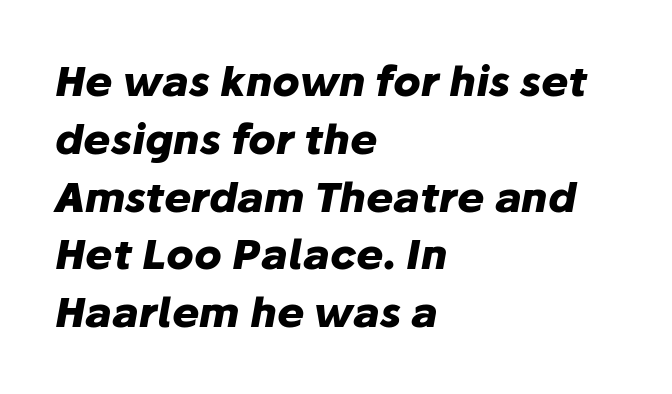
Q: Is the text bold? A: Yes.
Q: Is the text italic (slanted)? A: Yes, it leans right by about 10 degrees.
Q: Is the text underlined? A: No.
Q: How is the paragraph aligned? A: Left-aligned.
Q: Is the spacing between letters normal or unusually wide? A: Normal.
Q: Is the spacing between lines tight, normal or loose? A: Normal.
Q: Width (condensed, normal, or wide)? A: Normal.
Q: Stroke contrast? A: Low.
Q: x-height? A: Medium.
Q: Monospaced? A: No.
